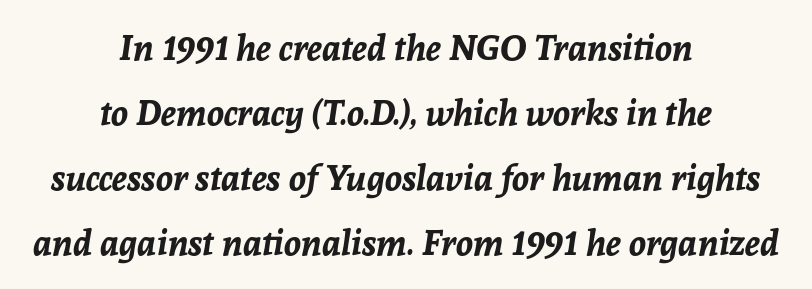
There is no visible air inserted between adjacent glyphs. Slanted lettering throughout. You could not count columns in this text — the font is proportionally spaced. The sample has been set heavy, in full bold. The words here are not underlined. One-word summary of the alignment: center.
